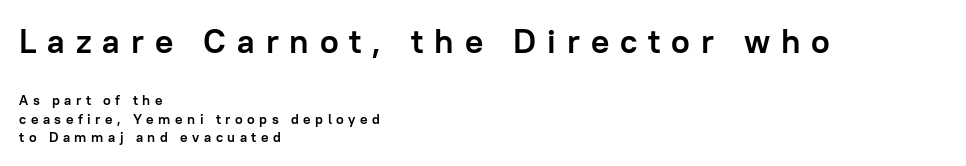
Q: Is the text bold? A: Yes.
Q: Is the text italic (slanted)? A: No, it is upright.
Q: Is the typeface a serif or a sans-serif typeface? A: Sans-serif.
Q: Is the text underlined? A: No.
Q: How is the paragraph aligned? A: Left-aligned.
Q: Is the spacing between letters normal or unusually wide? A: Unusually wide.
Q: Is the spacing between lines tight, normal or loose? A: Normal.
Q: Which block of text is set in a larger size, the first (top) or the second (bottom)? A: The first (top) one.
Q: Width (condensed, normal, or wide)? A: Normal.
Q: Stroke contrast? A: Low.
Q: x-height? A: Medium.
Q: Monospaced? A: No.
